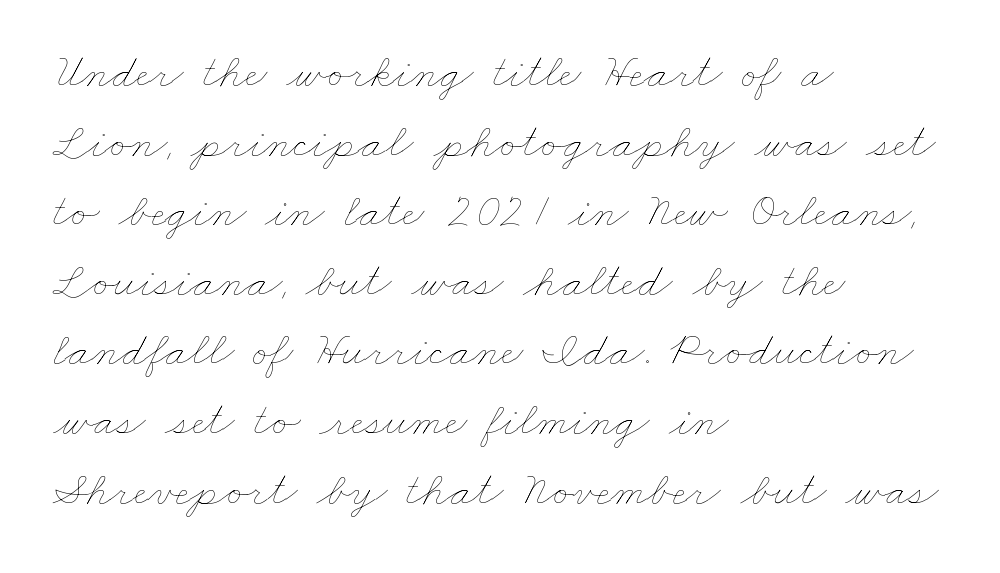
{"bold": "no", "weight": "thin", "width": "wide", "stroke_contrast": "low", "x_height": "small", "monospaced": "no", "underline": "no", "align": "left", "line_spacing": "normal", "line_spacing_ratio": 1.45, "letter_spacing": "normal", "letter_spacing_em": 0.0, "glyph_px": 48}
